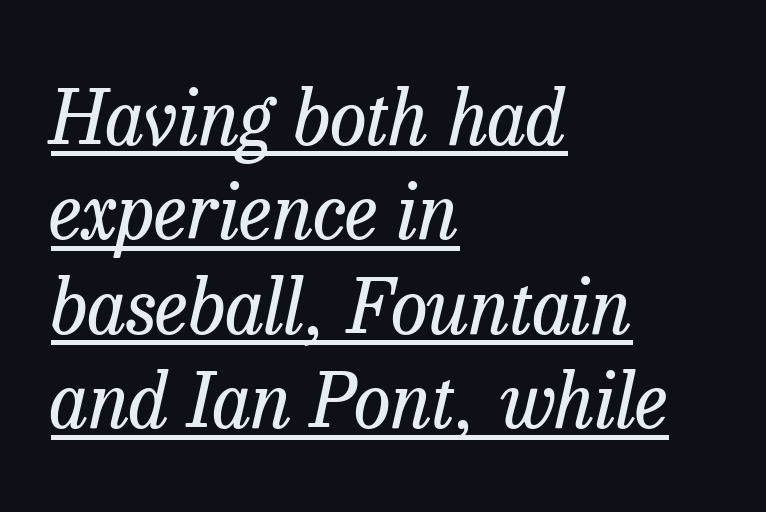
The image shows 75 px regular-weight serif type, italic (leaning right); set left-aligned, normal line spacing (1.26x), normal letter spacing, underlined; low stroke contrast and a medium x-height.
